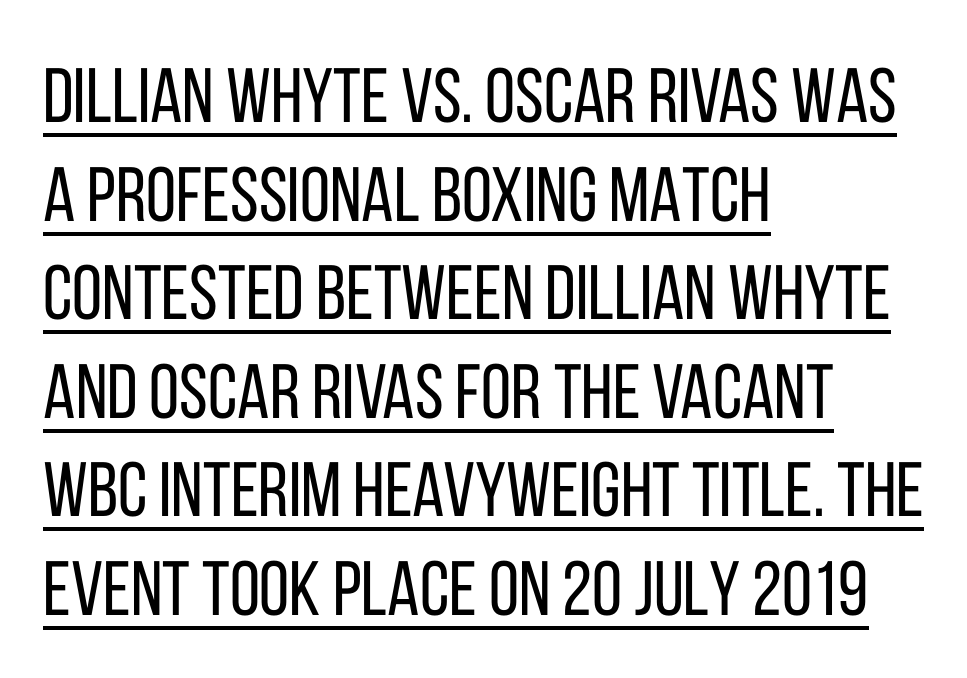
{"serif": "no", "italic": "no", "bold": "no", "weight": "regular", "width": "condensed", "stroke_contrast": "low", "x_height": "large", "monospaced": "no", "underline": "yes", "align": "left", "line_spacing": "normal", "line_spacing_ratio": 1.28, "letter_spacing": "normal", "letter_spacing_em": 0.0, "glyph_px": 77}
